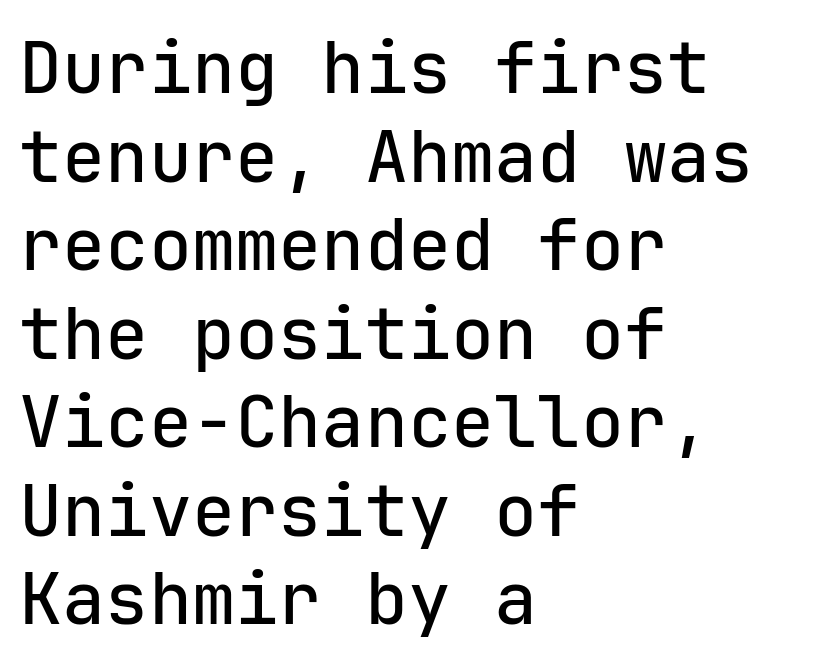
Q: Is the text italic (slanted)? A: No, it is upright.
Q: Is the typeface a serif or a sans-serif typeface? A: Sans-serif.
Q: Is the text underlined? A: No.
Q: How is the paragraph aligned? A: Left-aligned.
Q: Is the spacing between letters normal or unusually wide? A: Normal.
Q: Width (condensed, normal, or wide)? A: Normal.
Q: Stroke contrast? A: Low.
Q: x-height? A: Medium.
Q: Monospaced? A: Yes.
